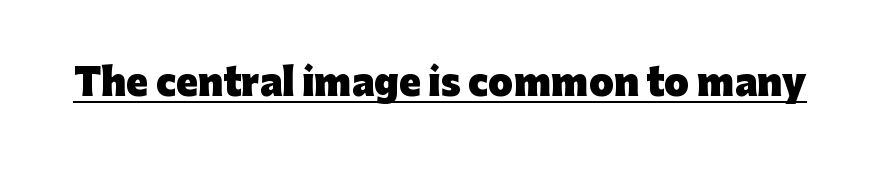
Characters remain perfectly vertical along every line. Stroke terminals: plain, sans-serif. Note the varied advance widths — an 'i' is clearly narrower than an 'm'. Looks like someone drew a line under every word here. Strokes here are thick enough to call this a true bold.
